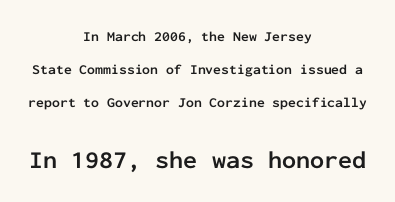
{"italic": "no", "bold": "yes", "underline": "no", "align": "center", "line_spacing": "loose", "line_spacing_ratio": 2.34, "letter_spacing": "normal", "letter_spacing_em": 0.0, "larger_block": "second", "size_ratio": 1.79, "glyph_px": 25}
